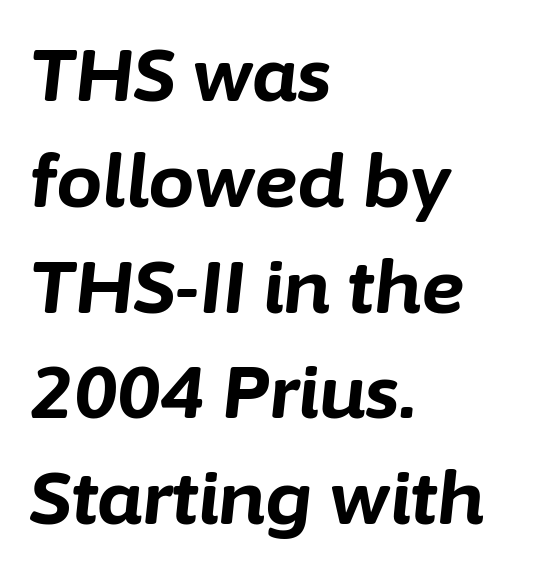
Does the weight exceed regular? Yes, all the way to bold. There is no visible air inserted between adjacent glyphs. Compared with typical paragraphs, the rows here are spaced about the same. The whole block is typeset with a tilt. All the whitespace from short lines collects on the right. Just letters on the line, the space beneath them empty.
